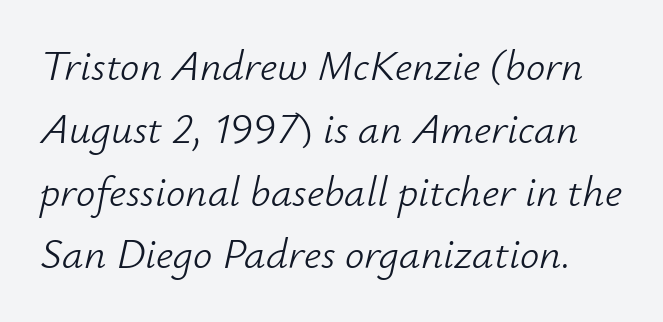
The image shows 43 px light type, italic (leaning right); set normal line spacing (1.46x), normal letter spacing, not underlined; low stroke contrast and a small x-height.
